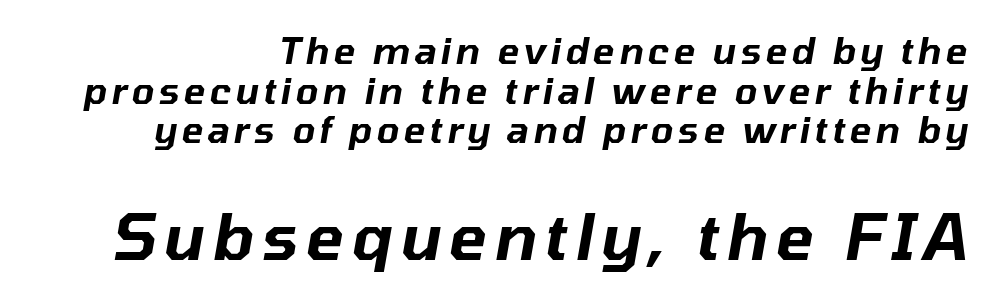
The image shows 63 px text type, italic (leaning right); set right-aligned, tight line spacing (1.1x), not underlined; the second (bottom) block is 1.75x larger; low stroke contrast and a medium x-height.
